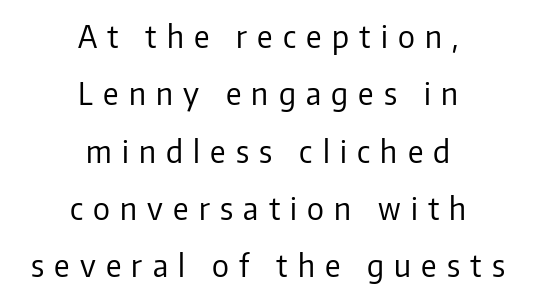
You could not count columns in this text — the font is proportionally spaced. The tracking jumps out immediately: characters are airy and widely separated. The passage shown stacks its lines with a broad gap. A centered setting, common on invitations and titles, is used for this passage.
